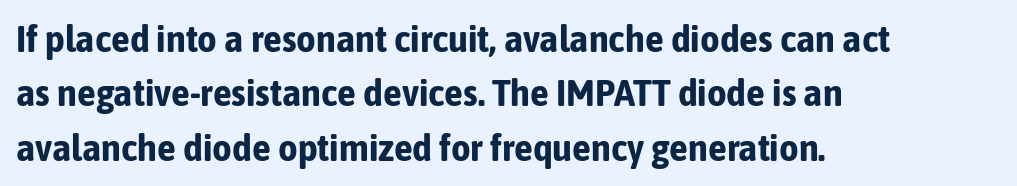
The image shows 38 px bold, condensed sans-serif type, upright; set left-aligned, normal line spacing (1.43x), normal letter spacing, not underlined; low stroke contrast and a medium x-height.
